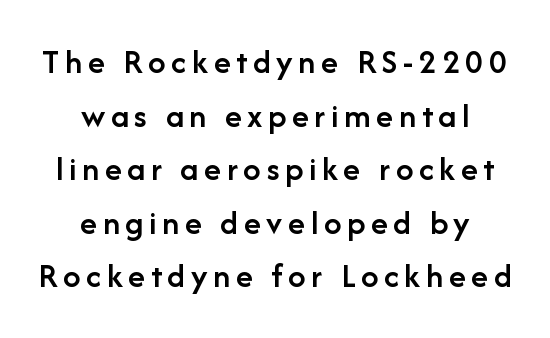
Q: Is the text bold? A: Semi-bold.
Q: Is the text italic (slanted)? A: No, it is upright.
Q: Is the typeface a serif or a sans-serif typeface? A: Sans-serif.
Q: Is the text underlined? A: No.
Q: How is the paragraph aligned? A: Centered.
Q: Is the spacing between lines tight, normal or loose? A: Normal.
Q: Width (condensed, normal, or wide)? A: Normal.
Q: Stroke contrast? A: Low.
Q: x-height? A: Medium.
Q: Monospaced? A: No.
